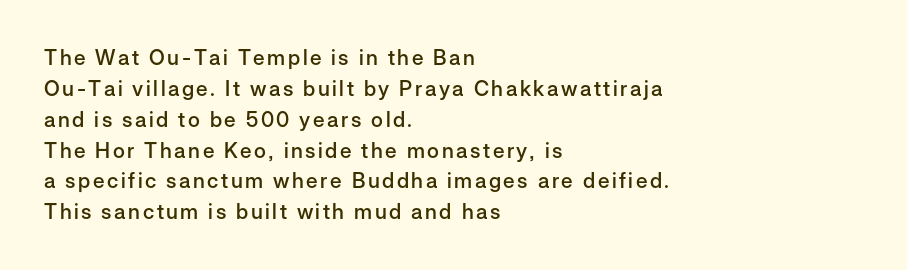
The image shows 21 px text type, upright; set left-aligned, normal line spacing (1.47x), not underlined.
